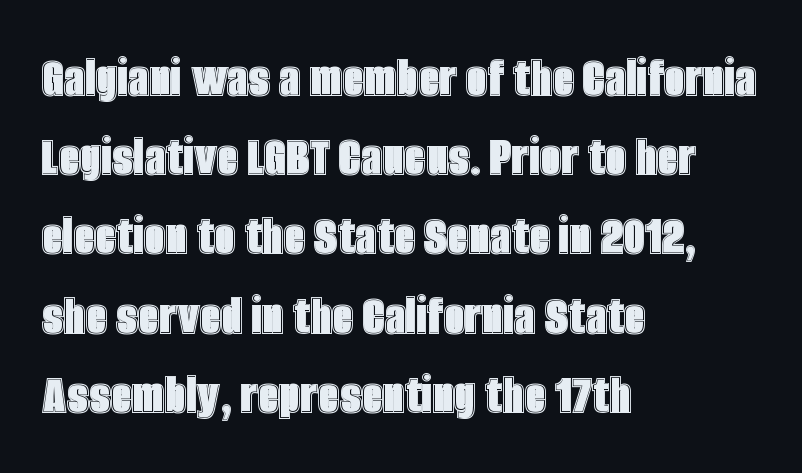
The letters advance in unequal steps, a hallmark of proportional type. The words here are not underlined. Layout note: lines flush left. One glance says typical: line gaps are just what's usual. The letterforms sit shoulder to shoulder at normal distance.
